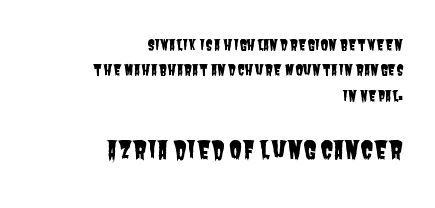
Quick note: underline off. Compare the two chunks: the lower has the greater cap height. Visually the block forms a straight wall on the right and a jagged coastline on the left. The rendering keeps characters at their native spacing.
